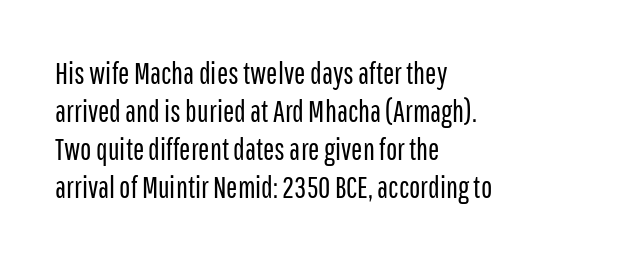
The image shows 30 px regular-weight, condensed sans-serif type, upright; set left-aligned, normal line spacing (1.27x), normal letter spacing, not underlined; low stroke contrast and a medium x-height.
